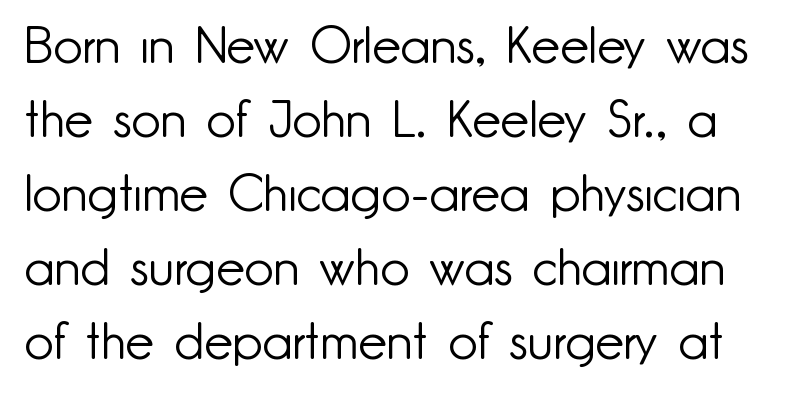
{"serif": "no", "italic": "no", "bold": "no", "weight": "light", "width": "normal", "stroke_contrast": "low", "x_height": "small", "monospaced": "no", "underline": "no", "line_spacing": "normal", "line_spacing_ratio": 1.45, "letter_spacing": "normal", "letter_spacing_em": 0.0, "glyph_px": 51}
